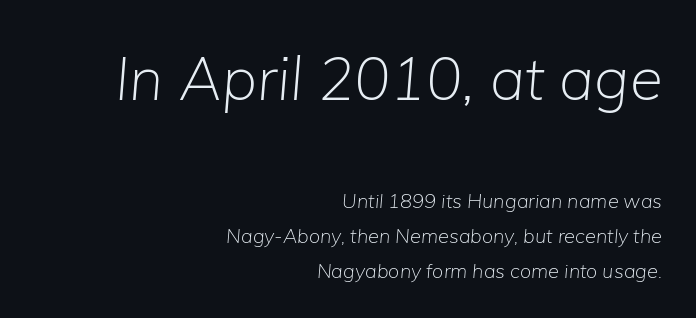
The weight would be labelled regular, book, light, or lighter still. Every character sits at an angle, as italics do. The lines are quadded right. Spacing between characters is what you'd get straight out of the box. The face used here is proportionally spaced, like ordinary book or web type. The strip under each line holds only bare page.
